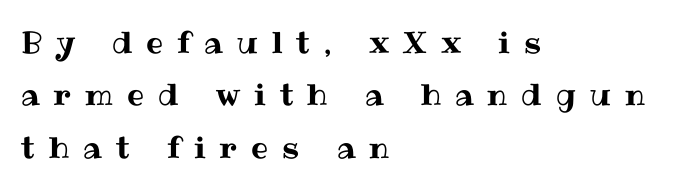
The letters stand straight up with perfectly vertical stems. These lines are rendered in a variable-pitch font. The line texture is sparse and dotted thanks to wide tracking. Short and long lines alike share a common starting point at left. Descenders hang freely into open space.
